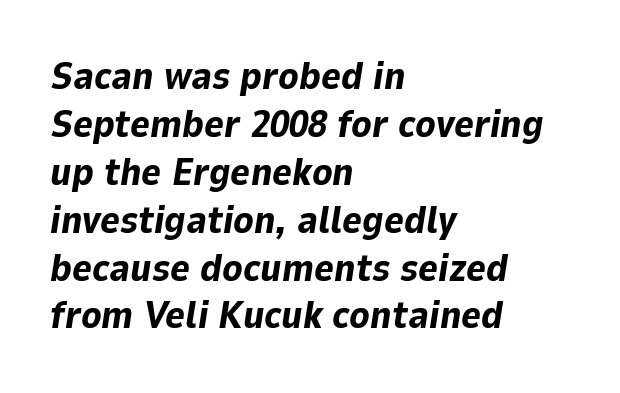
Q: Is the text bold? A: Yes.
Q: Is the text italic (slanted)? A: Yes, it leans right by about 9 degrees.
Q: Is the text underlined? A: No.
Q: How is the paragraph aligned? A: Left-aligned.
Q: Is the spacing between letters normal or unusually wide? A: Normal.
Q: Is the spacing between lines tight, normal or loose? A: Normal.
Q: Width (condensed, normal, or wide)? A: Normal.
Q: Stroke contrast? A: Low.
Q: x-height? A: Medium.
Q: Monospaced? A: No.
